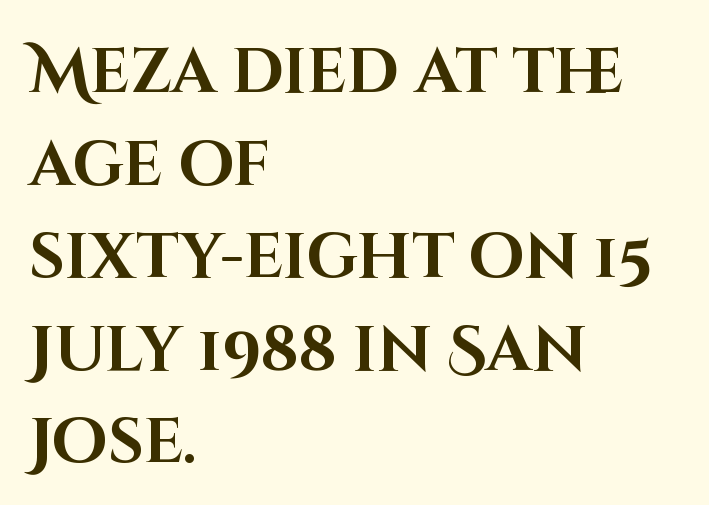
Q: Is the text bold? A: Yes.
Q: Is the text italic (slanted)? A: No, it is upright.
Q: Is the typeface a serif or a sans-serif typeface? A: Sans-serif.
Q: Is the text underlined? A: No.
Q: How is the paragraph aligned? A: Left-aligned.
Q: Is the spacing between letters normal or unusually wide? A: Normal.
Q: Is the spacing between lines tight, normal or loose? A: Normal.
Q: Width (condensed, normal, or wide)? A: Normal.
Q: Stroke contrast? A: High.
Q: x-height? A: Large.
Q: Monospaced? A: No.
